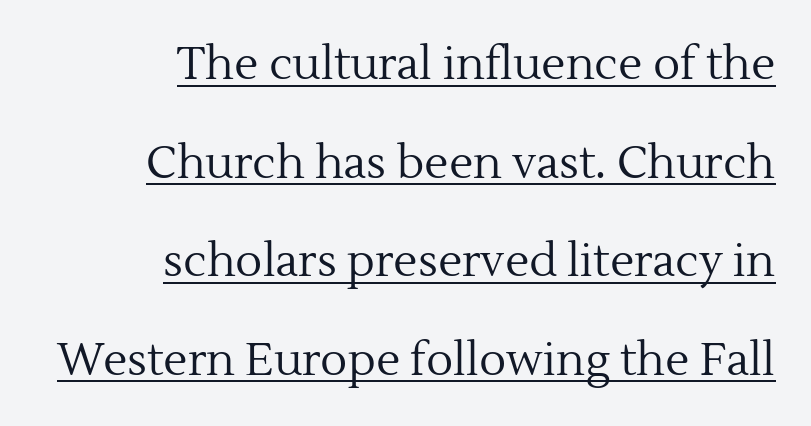
{"serif": "yes", "italic": "no", "bold": "no", "weight": "regular", "width": "normal", "x_height": "medium", "monospaced": "no", "underline": "yes", "align": "right", "line_spacing": "loose", "line_spacing_ratio": 2.19, "letter_spacing": "normal", "letter_spacing_em": 0.0, "glyph_px": 45}
